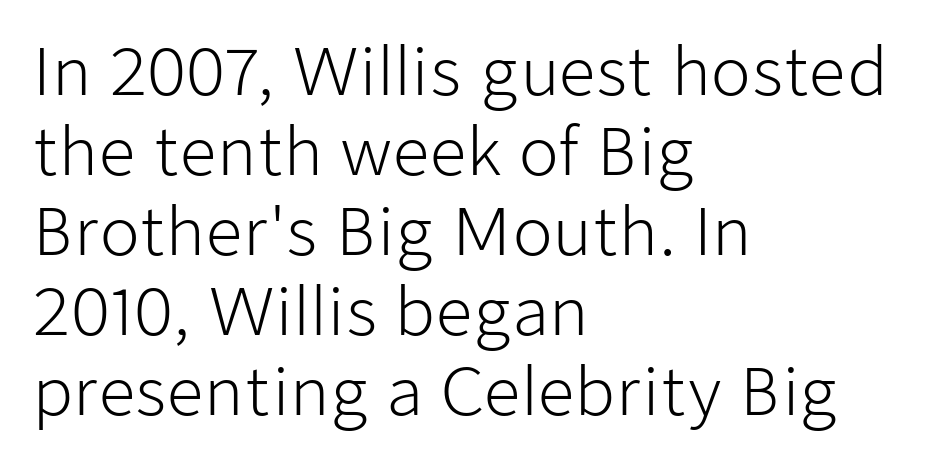
The gaps between neighbouring characters are ordinary and unremarkable. Letterform terminals end flat and unadorned throughout the passage. Varying glyph widths throughout — classic text-font behaviour. The characters are drawn with everyday or finer stroke widths.
